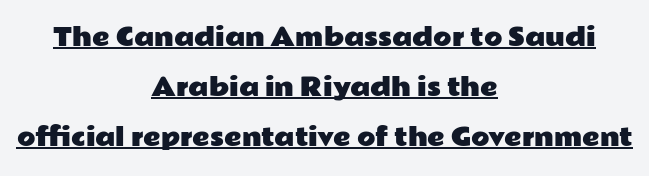
Quick note: not italic, upright. A baseline rule has been typeset under these characters. Regarding leading, the lines here are spaced well apart. What stands out about the letter spacing? Nothing — it is the standard amount. Notice how the passage keeps no hard edge, just a central spine.
